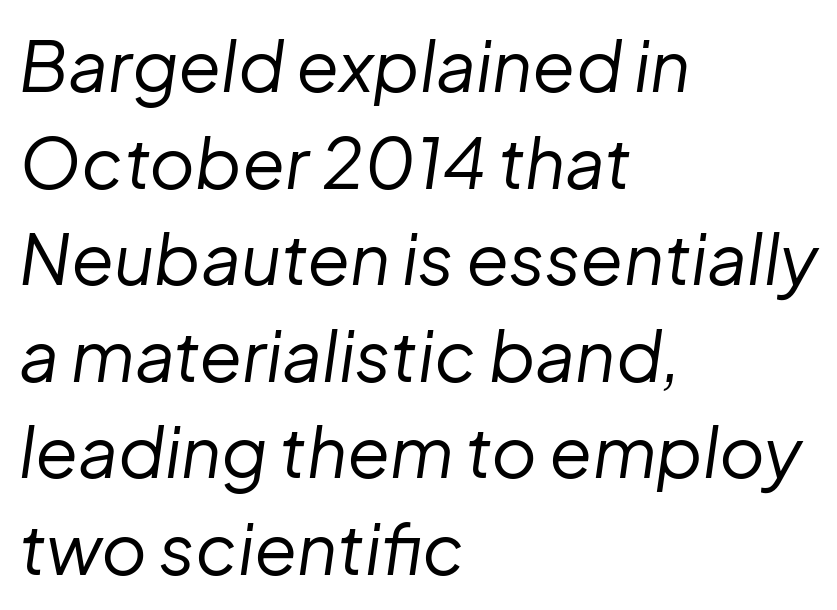
{"italic": "yes", "lean": "right", "slant_degrees": 8, "bold": "no", "weight": "regular", "width": "normal", "stroke_contrast": "low", "x_height": "medium", "monospaced": "no", "underline": "no", "align": "left", "line_spacing": "normal", "line_spacing_ratio": 1.38, "letter_spacing": "normal", "letter_spacing_em": 0.0, "glyph_px": 70}
